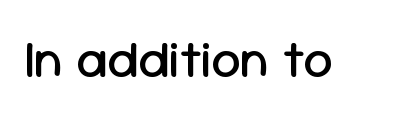
Q: Is the text bold? A: No.
Q: Is the text italic (slanted)? A: No, it is upright.
Q: Is the typeface a serif or a sans-serif typeface? A: Sans-serif.
Q: Is the text underlined? A: No.
Q: Is the spacing between letters normal or unusually wide? A: Normal.
Q: Width (condensed, normal, or wide)? A: Normal.
Q: Stroke contrast? A: Low.
Q: x-height? A: Medium.
Q: Monospaced? A: No.
